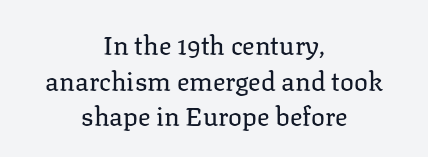
The image shows 26 px text type, upright; set centered, normal line spacing (1.37x), normal letter spacing, not underlined.
